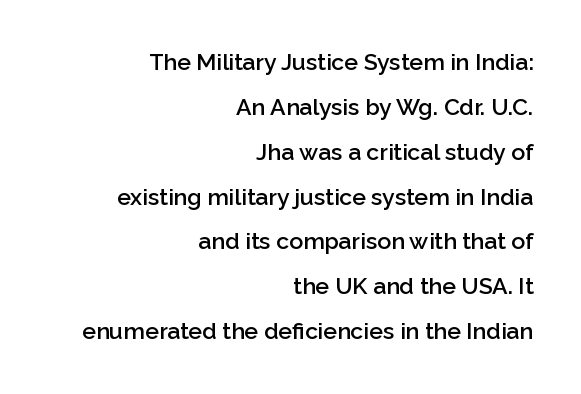
{"italic": "no", "bold": "semi", "underline": "no", "align": "right", "line_spacing": "loose", "line_spacing_ratio": 1.95, "letter_spacing": "normal", "letter_spacing_em": 0.0, "glyph_px": 23}
